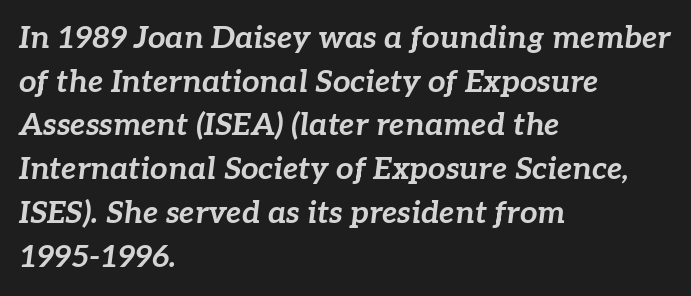
Has an underline been added? It has not. These lines are set flush left with a ragged right edge. Spacing between characters is what you'd get straight out of the box. In terms of weight, the rendering is a true, heavy bold.
